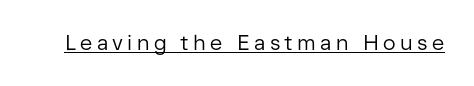
Q: Is the text bold? A: No.
Q: Is the text italic (slanted)? A: No, it is upright.
Q: Is the text underlined? A: Yes.
Q: Is the spacing between letters normal or unusually wide? A: Unusually wide.
